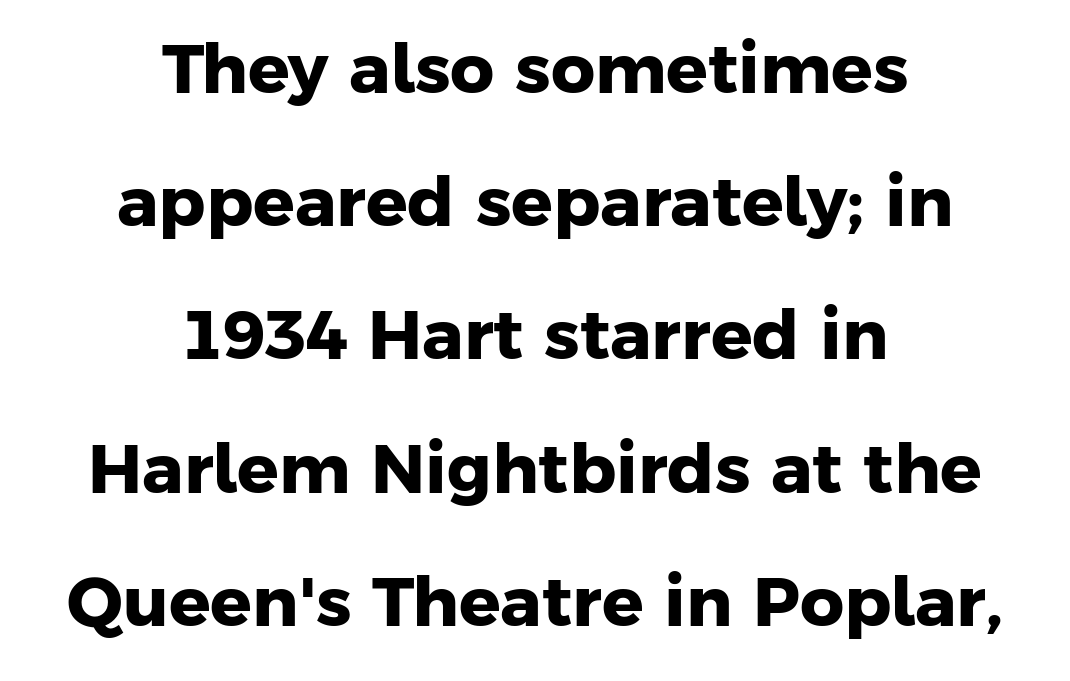
{"serif": "no", "bold": "yes", "weight": "heavy", "width": "normal", "stroke_contrast": "low", "x_height": "medium", "monospaced": "no", "underline": "no", "align": "center", "line_spacing": "loose", "line_spacing_ratio": 1.93, "letter_spacing": "normal", "letter_spacing_em": 0.0, "glyph_px": 69}
